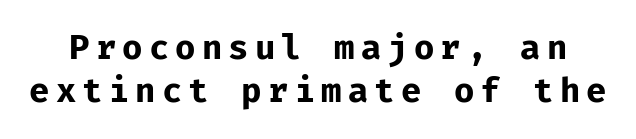
Each glyph is drawn with heavy, bold strokes. Nope, not italic — everything's standing straight. Are there feet on the stems? There aren't — it's a sans. The line-height multiplier appears to be the usual default. Every character here occupies the same horizontal width, giving the sample a typewriter-like rhythm. The string is rendered with underlining switched off.
